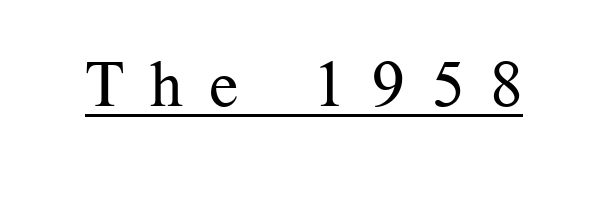
{"serif": "yes", "italic": "no", "bold": "no", "weight": "regular", "width": "normal", "stroke_contrast": "medium", "x_height": "medium", "monospaced": "no", "underline": "yes", "letter_spacing": "wide", "letter_spacing_em": 0.41, "glyph_px": 64}
